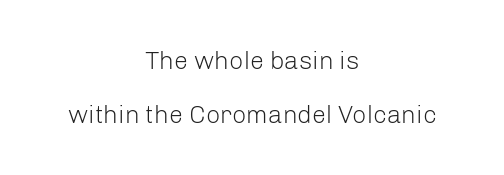
The image shows 25 px text type, upright; set centered, loose line spacing (2.15x), normal letter spacing, not underlined.
